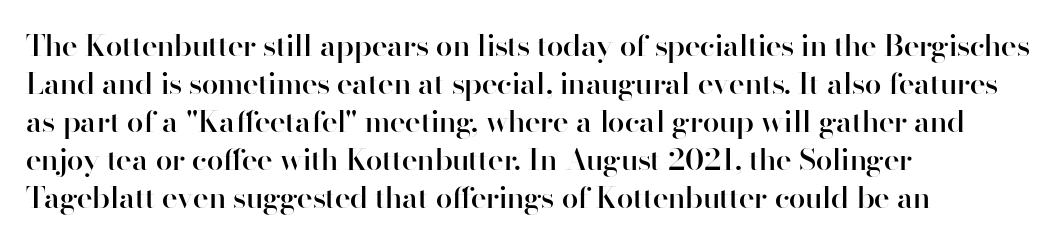
{"serif": "no", "italic": "no", "bold": "semi", "weight": "semibold", "width": "normal", "stroke_contrast": "high", "x_height": "small", "monospaced": "no", "underline": "no", "align": "left", "line_spacing": "normal", "line_spacing_ratio": 1.27, "letter_spacing": "normal", "letter_spacing_em": 0.0, "glyph_px": 30}
